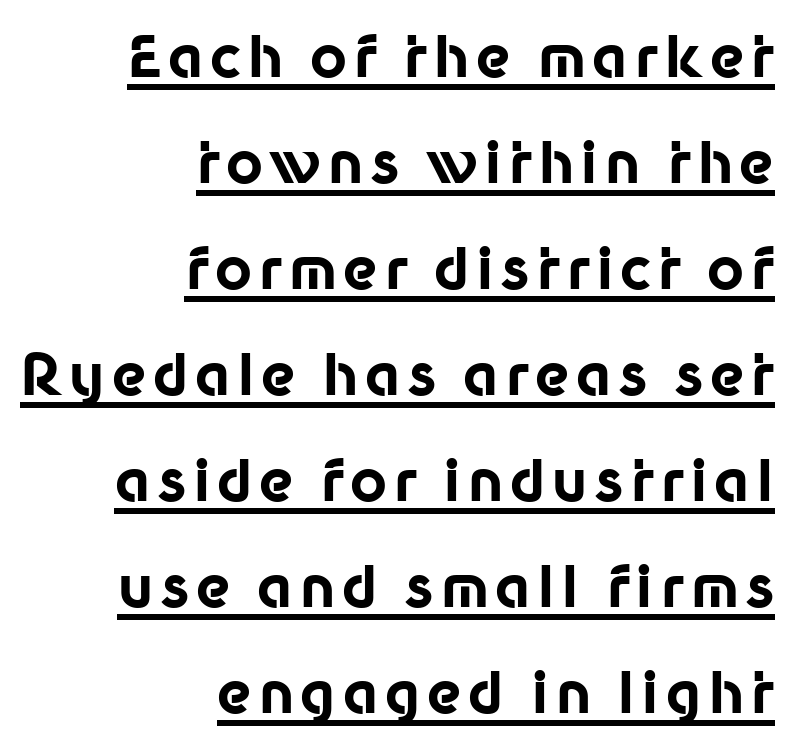
{"serif": "no", "italic": "no", "bold": "yes", "weight": "bold", "width": "normal", "stroke_contrast": "low", "x_height": "medium", "monospaced": "no", "underline": "yes", "align": "right", "line_spacing_ratio": 1.86, "glyph_px": 57}
